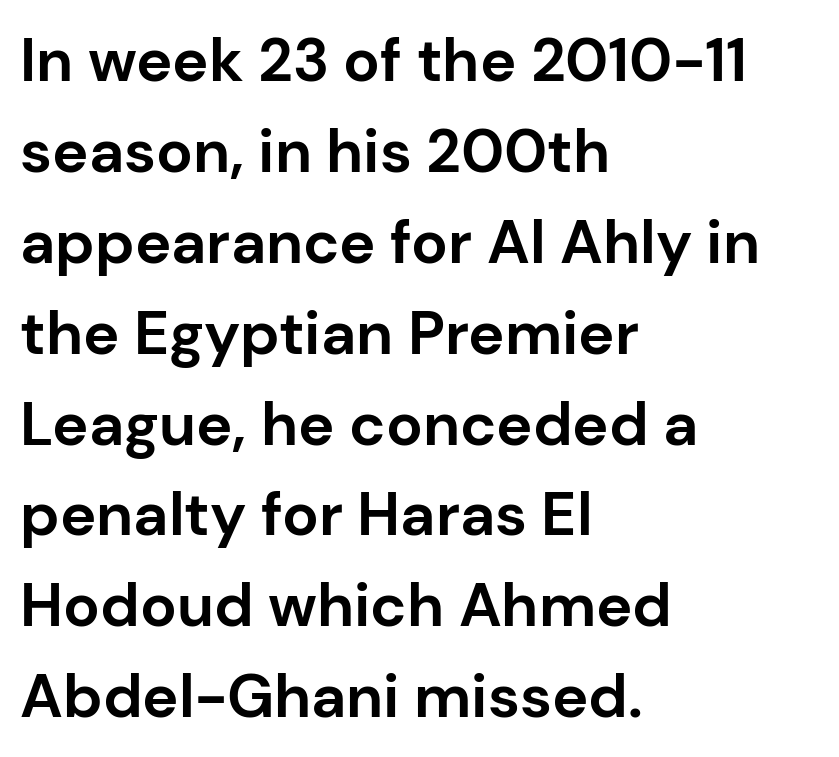
The image shows 61 px bold sans-serif type, upright; set left-aligned, normal line spacing (1.49x), normal letter spacing, not underlined; low stroke contrast and a medium x-height.
